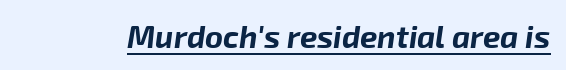
{"italic": "yes", "lean": "right", "slant_degrees": 8, "bold": "yes", "weight": "bold", "width": "normal", "stroke_contrast": "low", "x_height": "medium", "monospaced": "no", "underline": "yes", "letter_spacing": "normal", "letter_spacing_em": 0.0, "glyph_px": 31}
